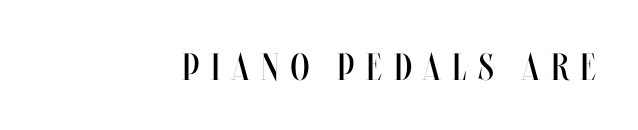
The letterforms sit at book weight or below. You could not count columns in this text — the font is proportionally spaced. What stands out about the letter spacing? Its width — letters are far apart. The lines in this sample share a right terminus and differ only in where they begin. Bare-footed words on every line.
